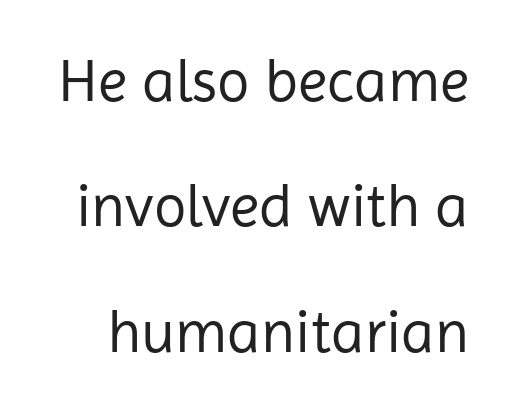
Q: Is the text bold? A: No.
Q: Is the text italic (slanted)? A: No, it is upright.
Q: Is the typeface a serif or a sans-serif typeface? A: Sans-serif.
Q: Is the text underlined? A: No.
Q: Is the spacing between letters normal or unusually wide? A: Normal.
Q: Is the spacing between lines tight, normal or loose? A: Loose.
Q: Width (condensed, normal, or wide)? A: Normal.
Q: Stroke contrast? A: Low.
Q: x-height? A: Medium.
Q: Monospaced? A: No.
